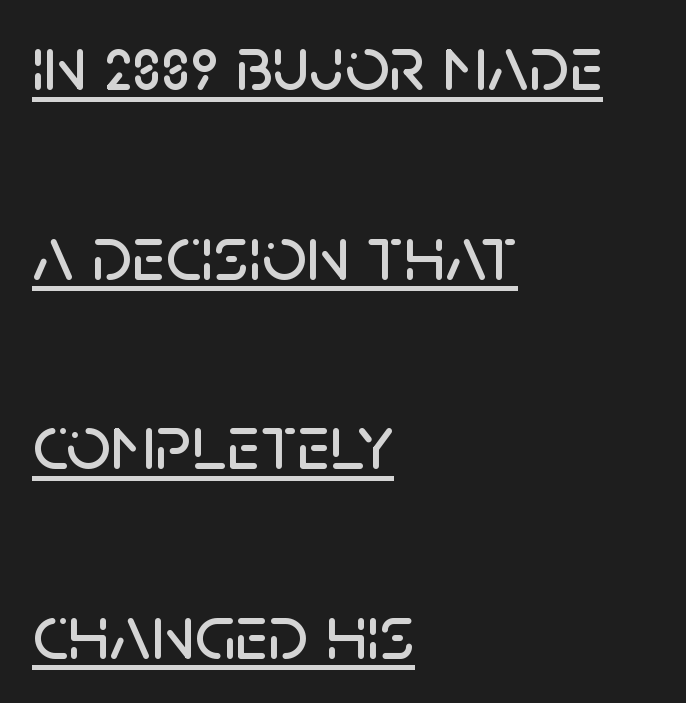
The image shows 78 px sans-serif type, upright; set left-aligned, loose line spacing (2.43x), normal letter spacing, underlined; low stroke contrast and a large x-height.
